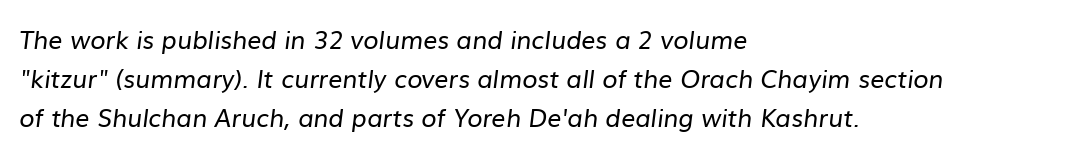
{"bold": "no", "underline": "no", "align": "left", "line_spacing": "normal", "line_spacing_ratio": 1.57, "letter_spacing": "normal", "letter_spacing_em": 0.0, "glyph_px": 25}
